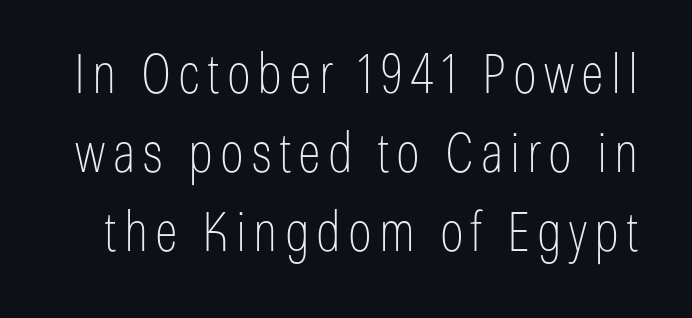
{"serif": "no", "italic": "no", "bold": "no", "weight": "thin", "width": "condensed", "stroke_contrast": "low", "x_height": "medium", "monospaced": "no", "underline": "no", "line_spacing": "normal", "line_spacing_ratio": 1.46, "glyph_px": 54}
